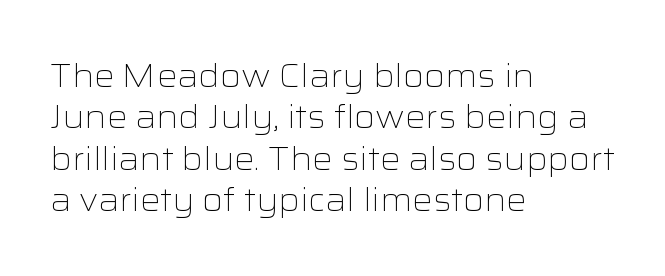
Heaviness? Minimal to ordinary, like unemphasized prose. These lines were composed using upright roman letters. The zone under the glyphs is completely vacant. Caption: standard tracking, unaltered. This sample keeps an unexceptional amount of space between lines. Nope, no serifs anywhere on these letters.
